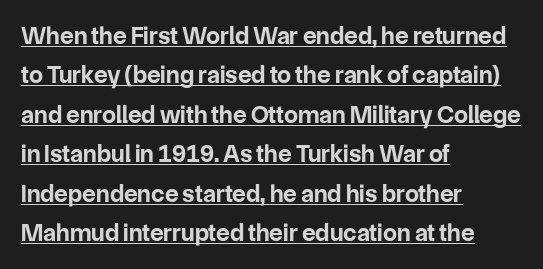
The image shows 25 px bold type, upright; set left-aligned, normal line spacing (1.58x), normal letter spacing, underlined.
